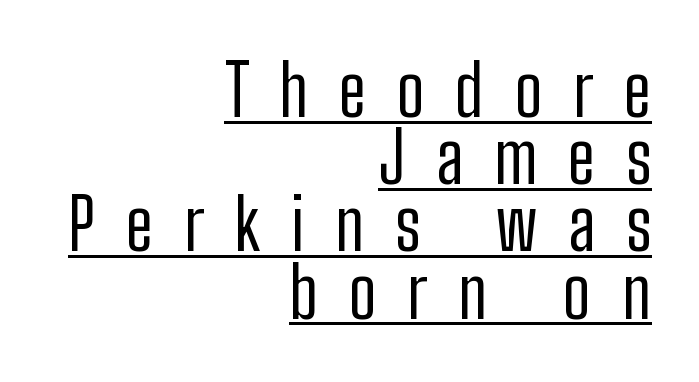
The image shows 70 px regular-weight, condensed sans-serif type, upright; set right-aligned, tight line spacing (0.96x), unusually wide letter spacing (+0.44 em), underlined; low stroke contrast and a medium x-height.
